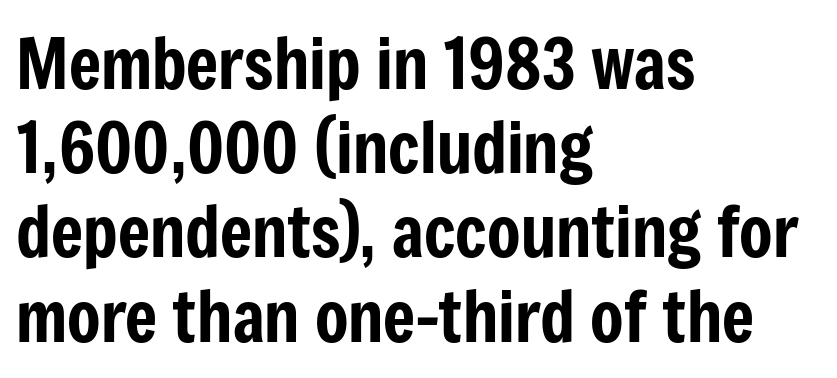
{"serif": "no", "italic": "no", "width": "condensed", "stroke_contrast": "low", "x_height": "medium", "monospaced": "no", "underline": "no", "align": "left", "line_spacing_ratio": 1.22, "letter_spacing": "normal", "letter_spacing_em": 0.0, "glyph_px": 69}
